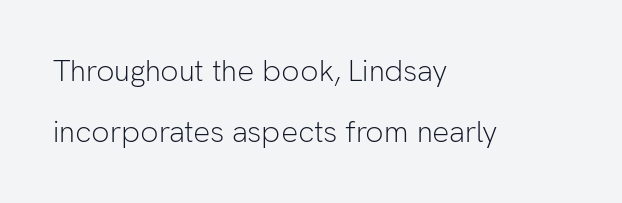
One glance says open: line gaps are wider than usual. Where is the straight margin? On the left. This rendering features lettering with no underline. This is sans-serif lettering, the kind often seen on screens and signage.
